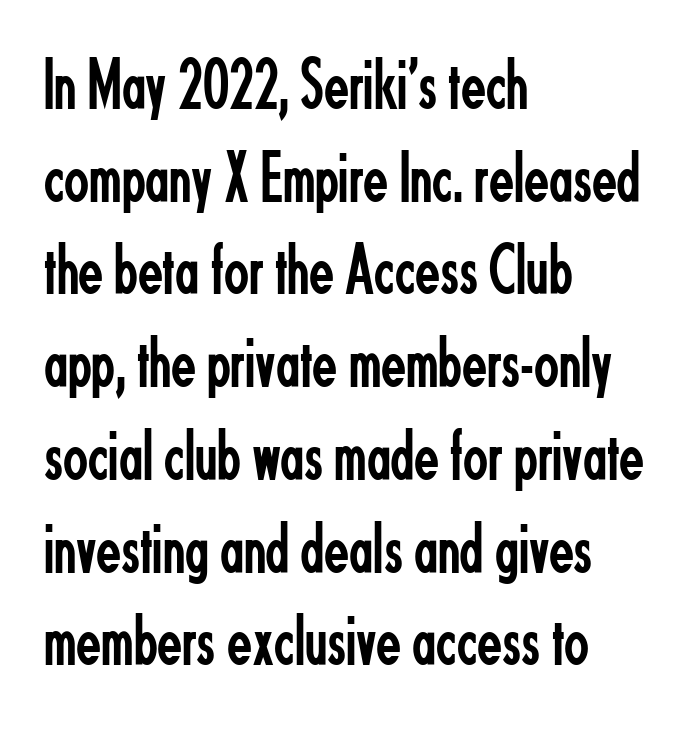
The image shows 73 px regular-weight, condensed sans-serif type, upright; set left-aligned, normal line spacing (1.27x), normal letter spacing, not underlined; low stroke contrast and a small x-height.
